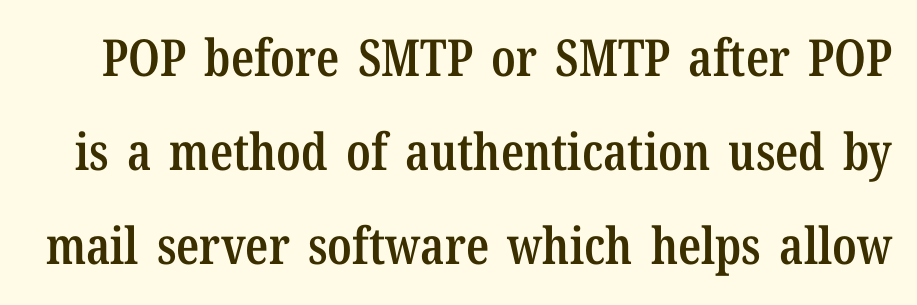
The image shows 51 px semibold, condensed serif type, upright; set line spacing 1.84x, normal letter spacing, not underlined; low stroke contrast and a medium x-height.
